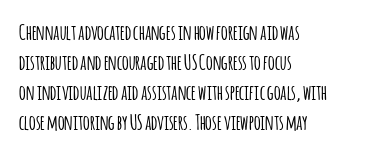
Q: Is the text italic (slanted)? A: No, it is upright.
Q: Is the text underlined? A: No.
Q: How is the paragraph aligned? A: Left-aligned.
Q: Is the spacing between letters normal or unusually wide? A: Normal.
Q: Is the spacing between lines tight, normal or loose? A: Normal.
